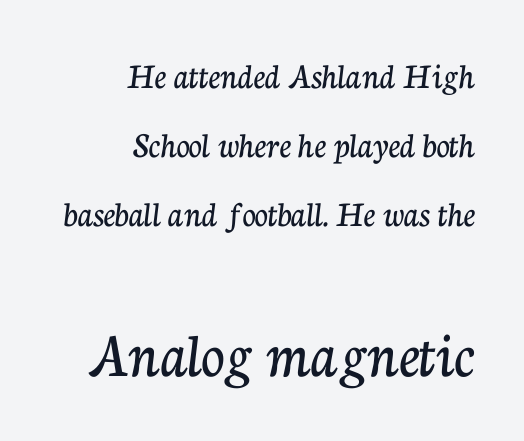
{"serif": "yes", "width": "normal", "stroke_contrast": "low", "x_height": "medium", "monospaced": "no", "underline": "no", "align": "right", "line_spacing_ratio": 1.87, "letter_spacing": "normal", "letter_spacing_em": 0.0, "larger_block": "second", "size_ratio": 1.76, "glyph_px": 65}
